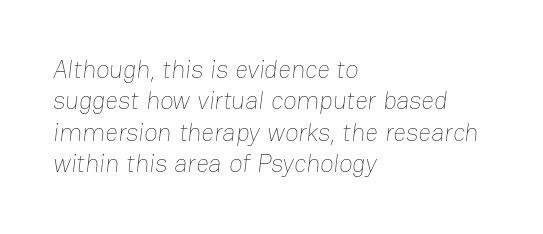
The image shows 25 px text type; set left-aligned, normal line spacing (1.26x), normal letter spacing, not underlined.
